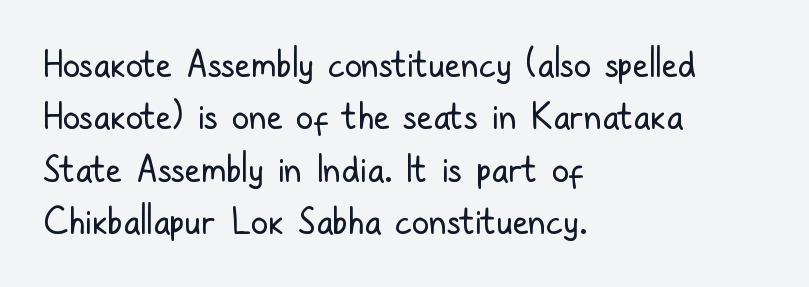
{"serif": "no", "italic": "no", "bold": "no", "weight": "regular", "width": "condensed", "stroke_contrast": "low", "x_height": "medium", "monospaced": "no", "underline": "no", "align": "left", "line_spacing": "normal", "line_spacing_ratio": 1.5, "letter_spacing": "normal", "letter_spacing_em": 0.0, "glyph_px": 35}
